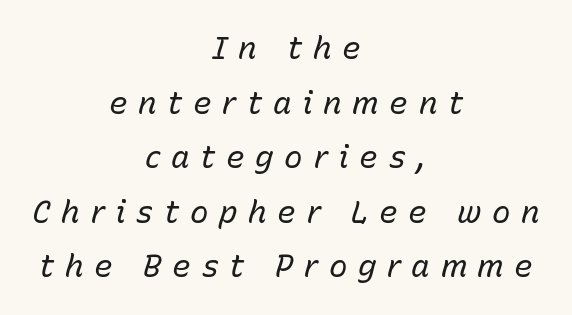
Q: Is the text bold? A: No.
Q: Is the text italic (slanted)? A: Yes, it leans right by about 15 degrees.
Q: Is the text underlined? A: No.
Q: How is the paragraph aligned? A: Centered.
Q: Is the spacing between letters normal or unusually wide? A: Unusually wide.
Q: Width (condensed, normal, or wide)? A: Normal.
Q: Stroke contrast? A: Low.
Q: x-height? A: Medium.
Q: Monospaced? A: No.
